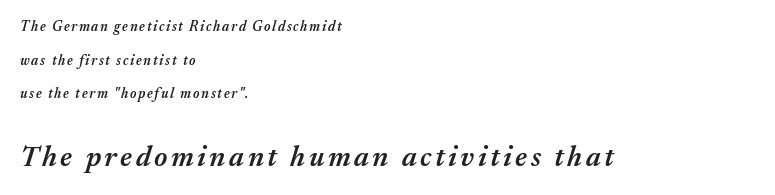
{"italic": "yes", "lean": "right", "slant_degrees": 17, "bold": "semi", "weight": "semibold", "width": "normal", "stroke_contrast": "medium", "x_height": "medium", "monospaced": "no", "underline": "no", "align": "left", "line_spacing": "loose", "line_spacing_ratio": 2.41, "larger_block": "second", "size_ratio": 2.07, "glyph_px": 29}
